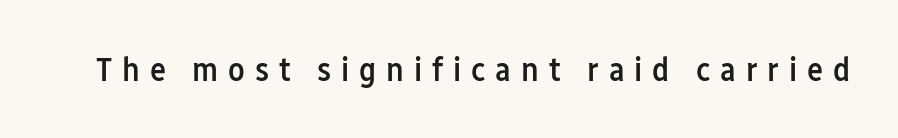
{"serif": "no", "italic": "no", "bold": "semi", "weight": "semibold", "width": "condensed", "stroke_contrast": "low", "x_height": "medium", "monospaced": "no", "underline": "no", "letter_spacing": "wide", "letter_spacing_em": 0.29, "glyph_px": 34}
